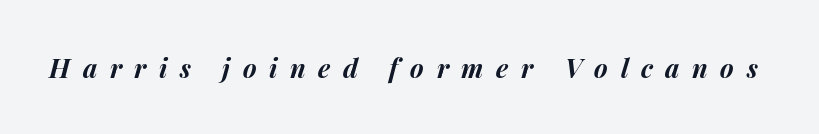
Its strokes are broad and dark, the hallmark of bold type. There is plenty of visible air inserted between adjacent glyphs. Anything drawn beneath the words? Only blank space. Rendered with sloped, italic letterforms.
